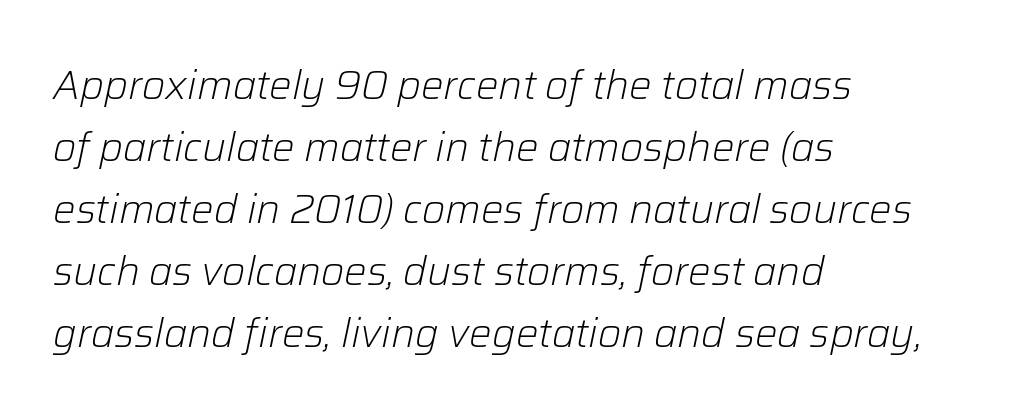
The image shows 40 px light type, italic (leaning right); set left-aligned, normal line spacing (1.55x), normal letter spacing, not underlined; low stroke contrast and a medium x-height.
